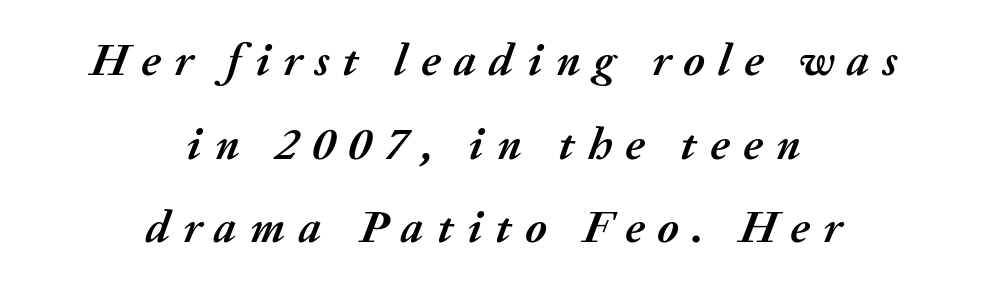
The image shows 46 px semibold type, italic (leaning right); set centered, line spacing 1.82x, unusually wide letter spacing (+0.29 em), not underlined; medium stroke contrast and a medium x-height.
